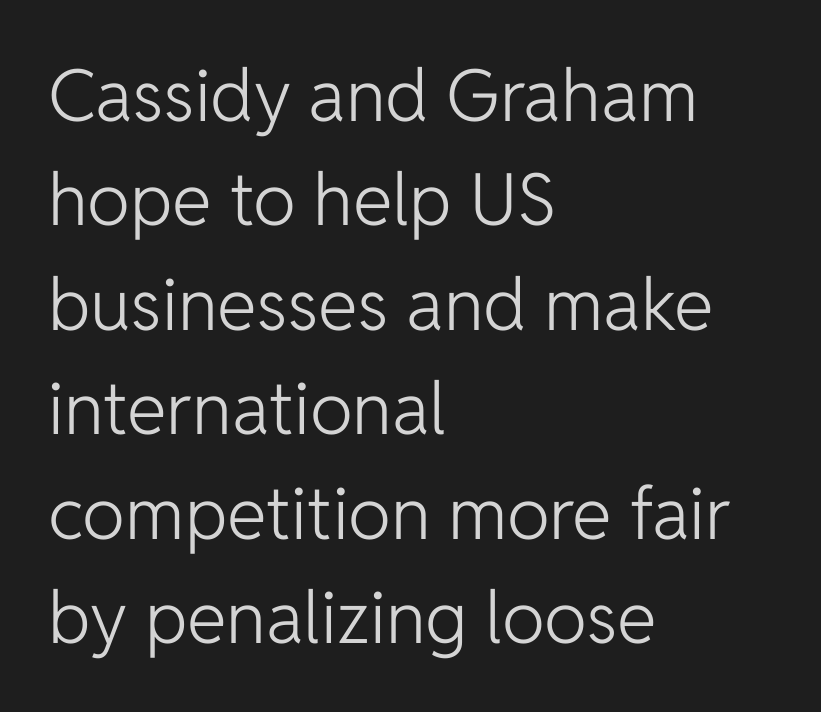
In terms of letterspacing, this is plain default setting. Is the type heavy? It reads as light-to-regular instead. In terms of letterform style, serifs are entirely absent. The typesetter chose a ragged-right arrangement here. Rendered with straight, roman letterforms.
